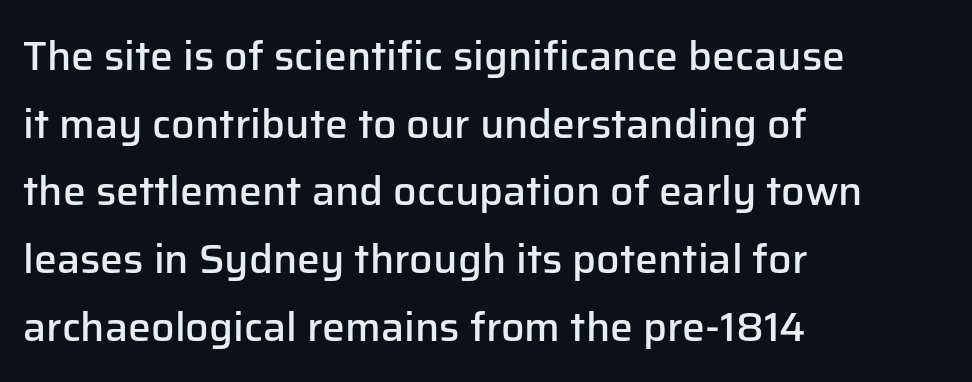
Q: Is the text bold? A: Semi-bold.
Q: Is the text italic (slanted)? A: No, it is upright.
Q: Is the typeface a serif or a sans-serif typeface? A: Sans-serif.
Q: Is the text underlined? A: No.
Q: How is the paragraph aligned? A: Left-aligned.
Q: Is the spacing between letters normal or unusually wide? A: Normal.
Q: Is the spacing between lines tight, normal or loose? A: Normal.
Q: Width (condensed, normal, or wide)? A: Normal.
Q: Stroke contrast? A: Low.
Q: x-height? A: Medium.
Q: Monospaced? A: No.
